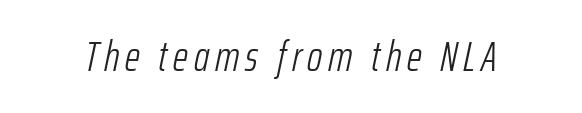
The font's italic variant was chosen for this text. Stems here are at most as thick as an everyday book face. Decoration check: the copy has no underline. Each letter keeps its own natural width here, so spacing adapts to shape.
